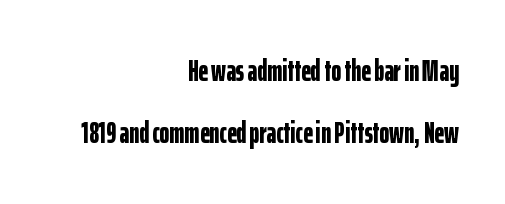
Q: Is the text bold? A: Yes.
Q: Is the text italic (slanted)? A: No, it is upright.
Q: Is the typeface a serif or a sans-serif typeface? A: Sans-serif.
Q: Is the text underlined? A: No.
Q: How is the paragraph aligned? A: Right-aligned.
Q: Is the spacing between letters normal or unusually wide? A: Normal.
Q: Is the spacing between lines tight, normal or loose? A: Loose.
Q: Width (condensed, normal, or wide)? A: Condensed.
Q: Stroke contrast? A: Low.
Q: x-height? A: Medium.
Q: Monospaced? A: No.
